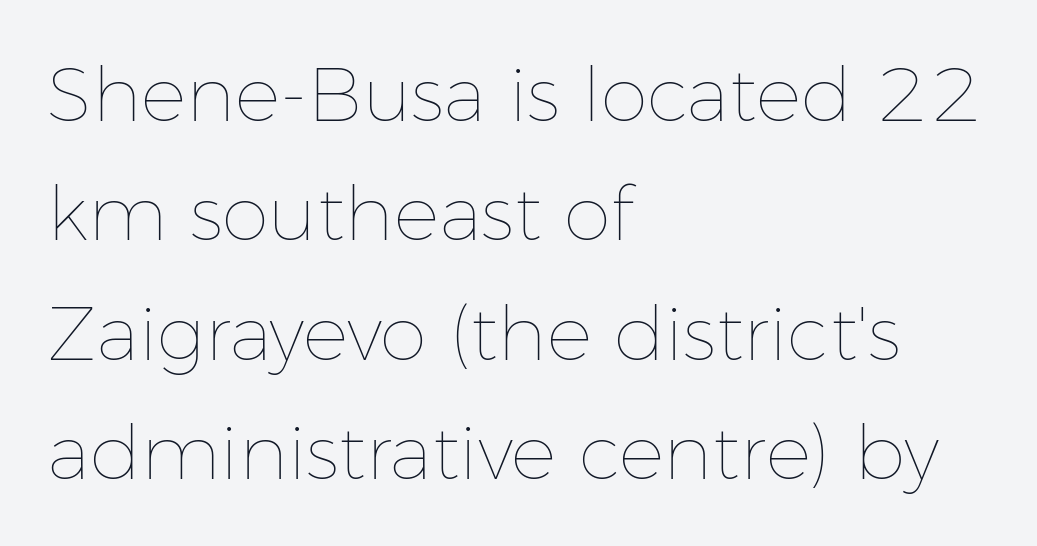
The image shows 76 px thin type, upright; set left-aligned, normal line spacing (1.57x), normal letter spacing, not underlined; low stroke contrast and a medium x-height.
